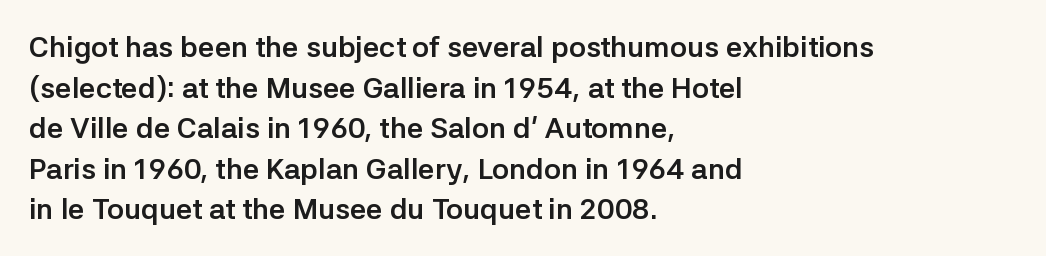
This sample is left-justified, so line endings fall wherever the words run out. Strong, thick strokes mark this as bold type. This sample uses a sans-serif face. This sample has the flowing, uneven cadence of proportional lettering. The space between consecutive lines is moderate. The passage shown is not underscored anywhere.
